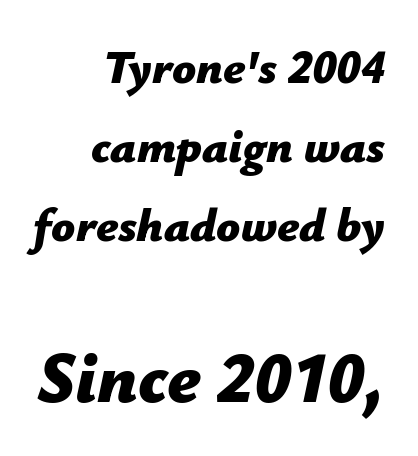
The lines in this sample share a right terminus and differ only in where they begin. Strong, thick strokes mark this as bold type. Rendered with sloped, italic letterforms. Proportional: the letters do not fall into vertical columns.
